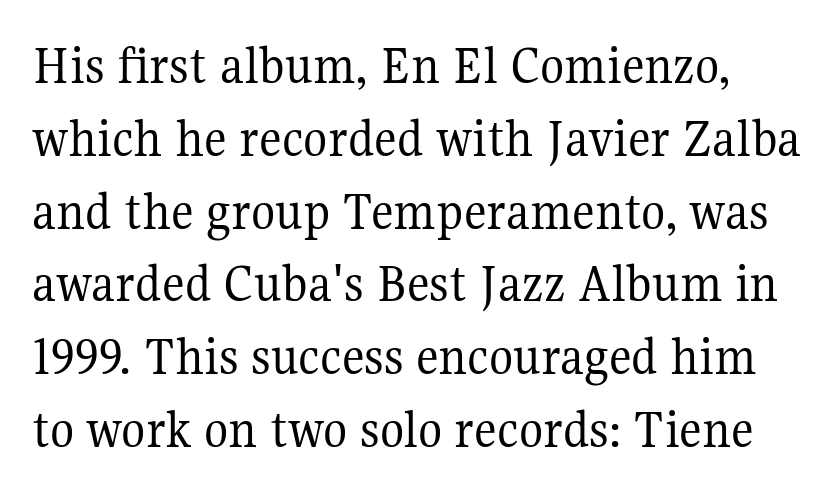
The image shows 56 px regular-weight serif type, upright; set normal line spacing (1.3x), normal letter spacing, not underlined; medium stroke contrast and a medium x-height.
